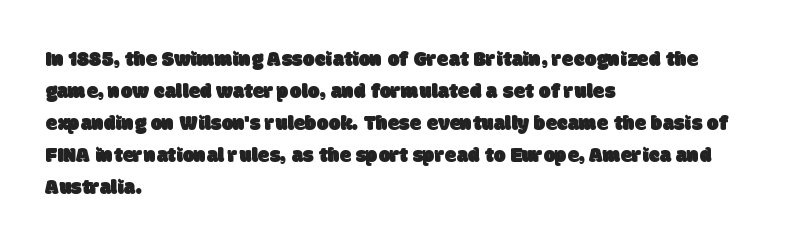
{"underline": "no", "align": "left", "line_spacing": "normal", "line_spacing_ratio": 1.52, "letter_spacing": "normal", "letter_spacing_em": 0.0, "glyph_px": 21}
